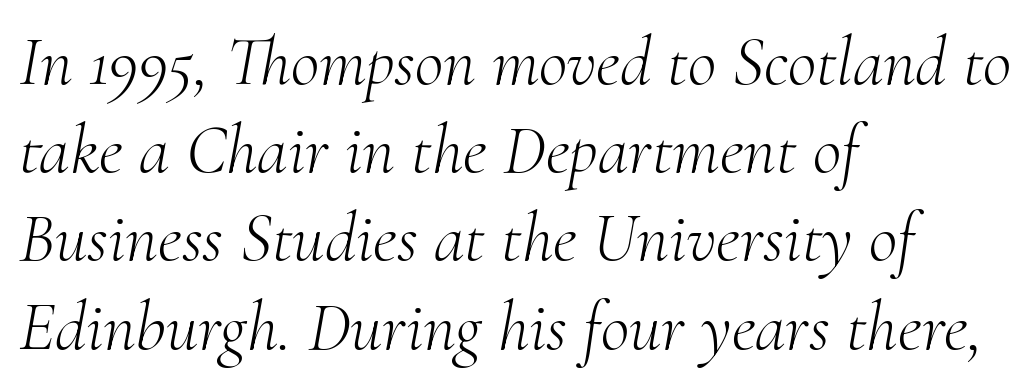
The tracking reads as untouched default to a designer's eye. Unmarked baselines from the first word to the last. The text block is weighted toward the left margin, trailing off unevenly rightward. These lines are composed in type with serifs. If you measured baseline to baseline, you'd find a middling distance.
